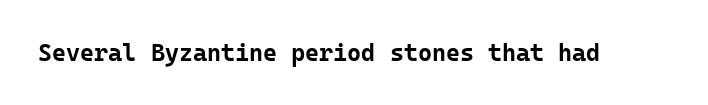
Q: Is the text bold? A: Yes.
Q: Is the text italic (slanted)? A: No, it is upright.
Q: Is the text underlined? A: No.
Q: Is the spacing between letters normal or unusually wide? A: Normal.
